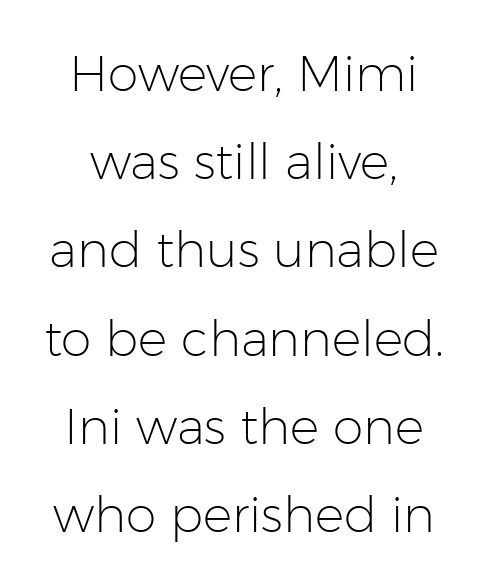
{"serif": "no", "italic": "no", "bold": "no", "weight": "light", "width": "normal", "stroke_contrast": "low", "x_height": "medium", "monospaced": "no", "underline": "no", "line_spacing_ratio": 1.8, "letter_spacing": "normal", "letter_spacing_em": 0.0, "glyph_px": 49}
